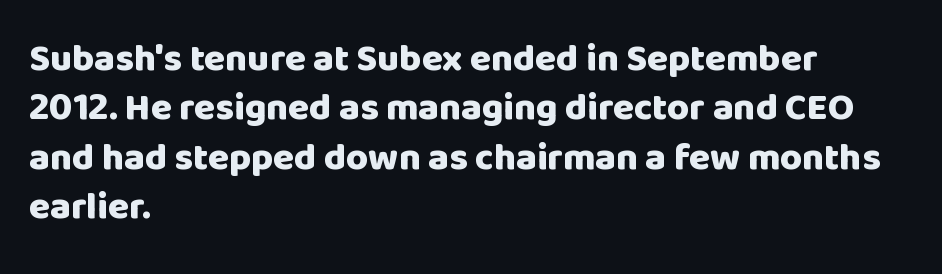
{"serif": "no", "italic": "no", "bold": "yes", "weight": "heavy", "width": "normal", "stroke_contrast": "low", "x_height": "large", "monospaced": "no", "underline": "no", "align": "left", "line_spacing": "normal", "line_spacing_ratio": 1.3, "letter_spacing": "normal", "letter_spacing_em": 0.0, "glyph_px": 38}
